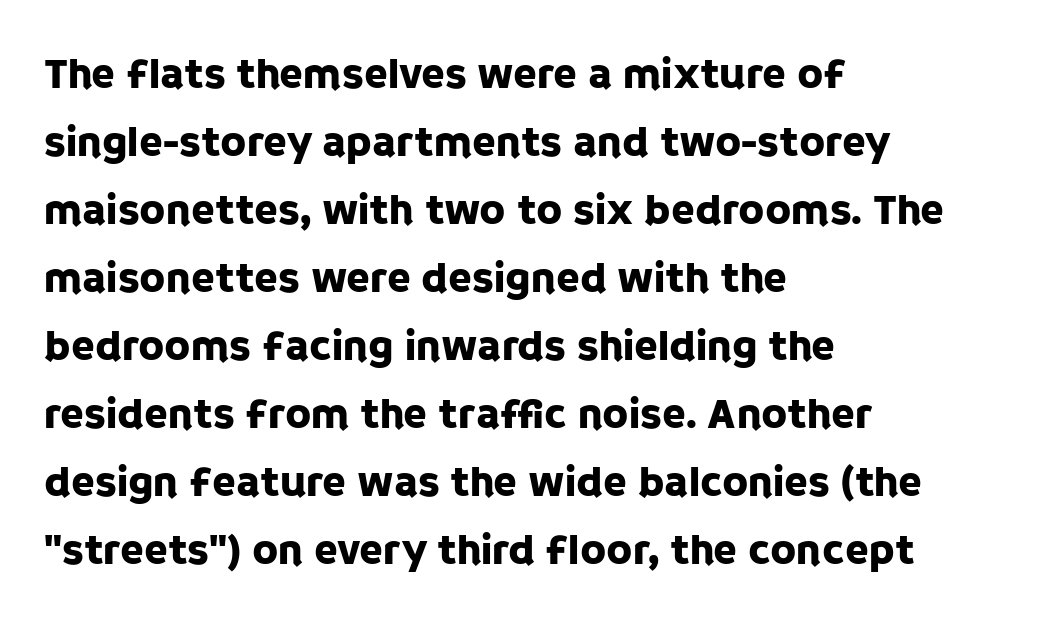
Q: Is the text italic (slanted)? A: No, it is upright.
Q: Is the typeface a serif or a sans-serif typeface? A: Sans-serif.
Q: Is the text underlined? A: No.
Q: How is the paragraph aligned? A: Left-aligned.
Q: Is the spacing between letters normal or unusually wide? A: Normal.
Q: Is the spacing between lines tight, normal or loose? A: Normal.
Q: Width (condensed, normal, or wide)? A: Normal.
Q: Stroke contrast? A: Low.
Q: x-height? A: Large.
Q: Monospaced? A: No.
